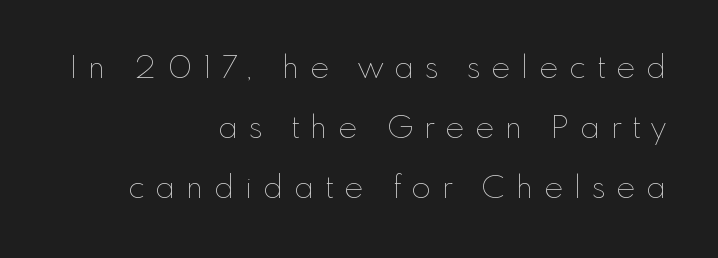
The image shows 32 px thin type, upright; set right-aligned, line spacing 1.87x, unusually wide letter spacing (+0.33 em), not underlined; low stroke contrast and a small x-height.
